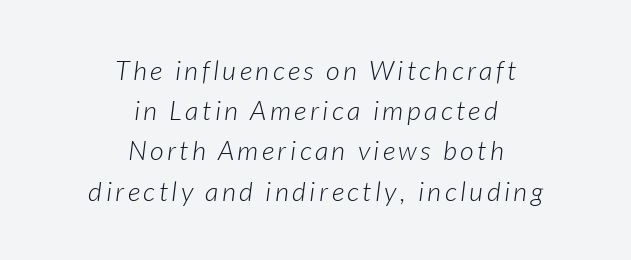
The block of text has a typical density, with ordinary space between rows. Both edges are ragged and mirror each other, which tells us the setting is centered. Heaviness? Minimal to ordinary, like unemphasized prose. The lettering tilts uniformly, giving the passage an italic look. The passage shown is not underscored anywhere.
